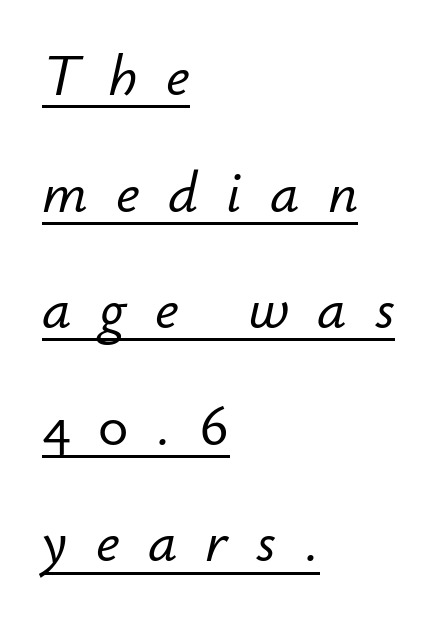
Successive baselines arrive slowly, with a big drop between each. What stands out about the letter spacing? Its width — letters are far apart. Has an underline been added? It has. Looks like regular typesetting: each glyph gets only the width it needs.
